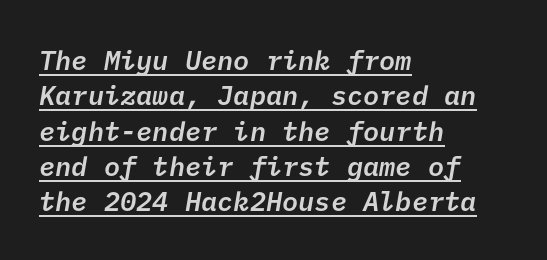
{"bold": "semi", "underline": "yes", "align": "left", "line_spacing": "normal", "line_spacing_ratio": 1.31, "letter_spacing": "normal", "letter_spacing_em": 0.0, "glyph_px": 27}
